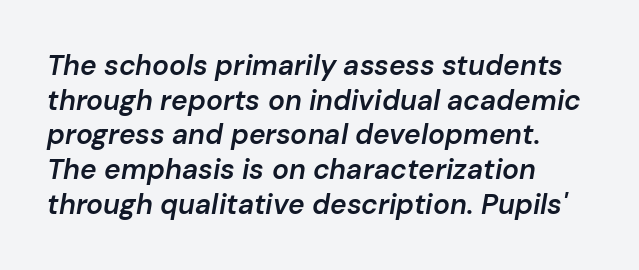
Q: Is the text bold? A: Semi-bold.
Q: Is the text italic (slanted)? A: Yes, it leans right by about 10 degrees.
Q: Is the text underlined? A: No.
Q: How is the paragraph aligned? A: Left-aligned.
Q: Is the spacing between letters normal or unusually wide? A: Normal.
Q: Width (condensed, normal, or wide)? A: Normal.
Q: Stroke contrast? A: Low.
Q: x-height? A: Medium.
Q: Monospaced? A: No.
